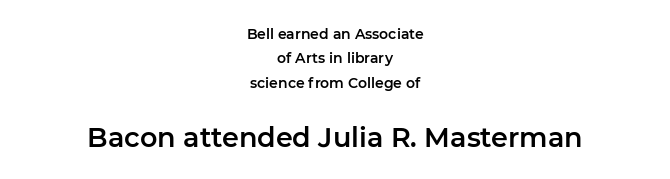
Visually, the bottom section dominates because its glyphs are scaled up. Every row of glyphs is offset so its center matches the block's center. Check the space under the baseline: it is left empty. Caption: standard tracking, unaltered. Does the lettering tilt? It doesn't — this is upright.
